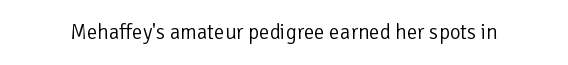
The passage shown is not underscored anywhere. The font's upright variant was chosen for this text. Stems here are at most as thick as an everyday book face. Observe the ordinary spacing: letters are neighbours, not strangers.
